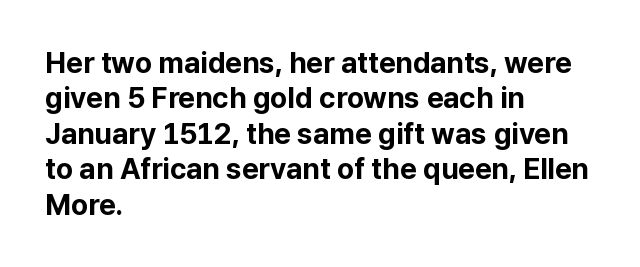
{"serif": "no", "italic": "no", "bold": "yes", "weight": "bold", "width": "normal", "stroke_contrast": "low", "x_height": "medium", "monospaced": "no", "underline": "no", "align": "left", "line_spacing_ratio": 1.22, "letter_spacing": "normal", "letter_spacing_em": 0.0, "glyph_px": 29}
